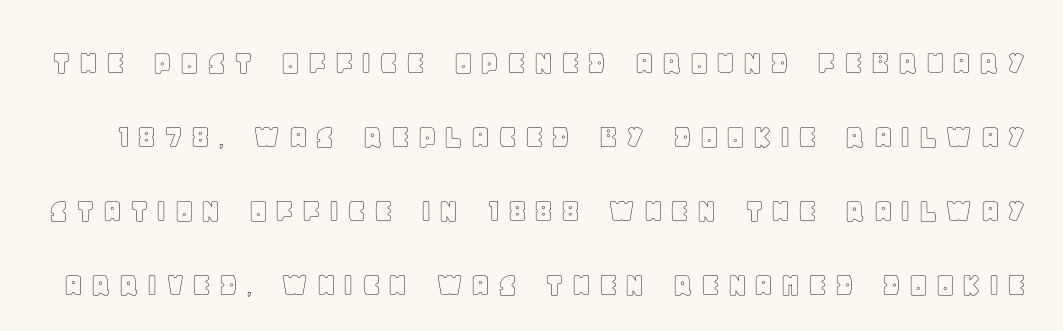
The passage shown is not underscored anywhere. Baseline-to-baseline distance is far greater than the letter height. The letters stand upright; this is a roman face. Think of a printed novel: that variable character pitch is what you see here.
